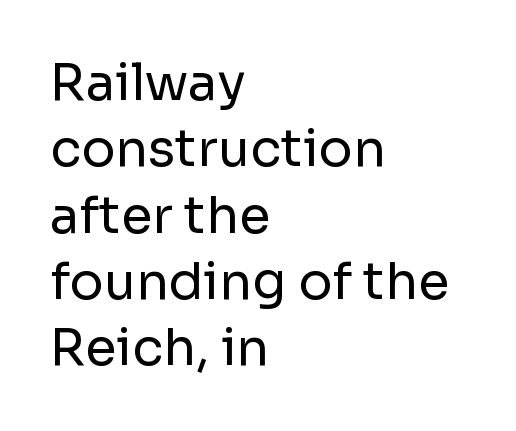
{"serif": "no", "italic": "no", "bold": "no", "weight": "regular", "width": "normal", "stroke_contrast": "low", "x_height": "medium", "monospaced": "no", "underline": "no", "align": "left", "line_spacing": "normal", "line_spacing_ratio": 1.3, "letter_spacing": "normal", "letter_spacing_em": 0.0, "glyph_px": 51}
